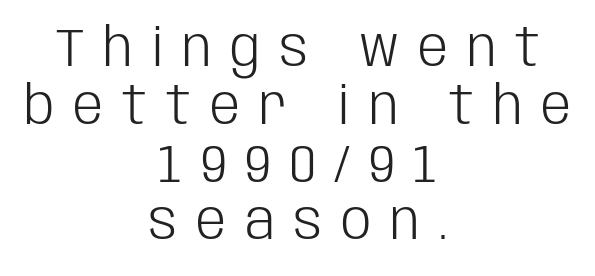
Q: Is the text bold? A: No.
Q: Is the text italic (slanted)? A: No, it is upright.
Q: Is the typeface a serif or a sans-serif typeface? A: Sans-serif.
Q: Is the text underlined? A: No.
Q: How is the paragraph aligned? A: Centered.
Q: Is the spacing between letters normal or unusually wide? A: Unusually wide.
Q: Is the spacing between lines tight, normal or loose? A: Tight.
Q: Width (condensed, normal, or wide)? A: Condensed.
Q: Stroke contrast? A: Low.
Q: x-height? A: Large.
Q: Monospaced? A: No.
